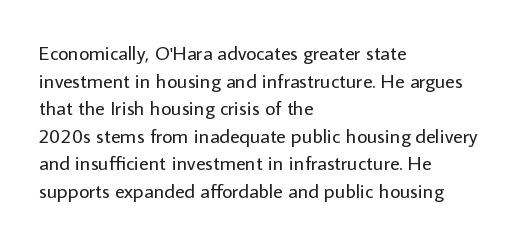
This rendering leaves character spacing at its baseline value. These lines stack with their left ends in a neat column. Reading down the column, the eye jumps a familiar distance to each next line. Stroke mass is kept to a normal reading level or below. Unlike italic type, these characters show no tilt at all. No word sits above an underline.
